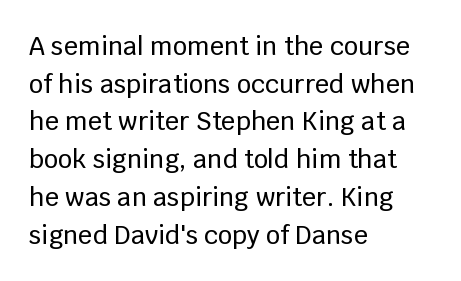
Descender tails drop into unmarked territory. If you drew a ruler down the left edge, every line would touch it. Nope, not italic — everything's standing straight. Successive baselines arrive at the customary interval. Tracking value appears to be zero — textbook default spacing.
